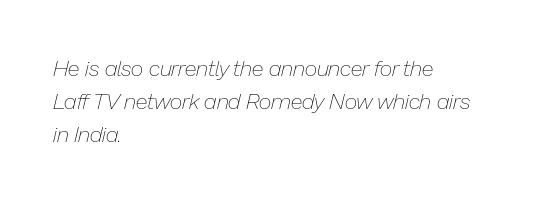
{"italic": "yes", "lean": "right", "slant_degrees": 13, "bold": "no", "underline": "no", "align": "left", "line_spacing": "normal", "line_spacing_ratio": 1.5, "letter_spacing": "normal", "letter_spacing_em": 0.0, "glyph_px": 22}
